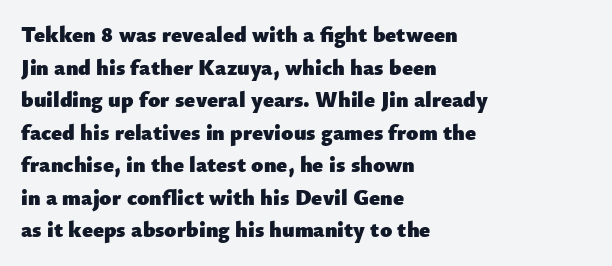
The letters stand straight up with perfectly vertical stems. Vertical spacing — default. Beneath every word, the page is bare. Typeset ragged right — the left edge is the straight one.
